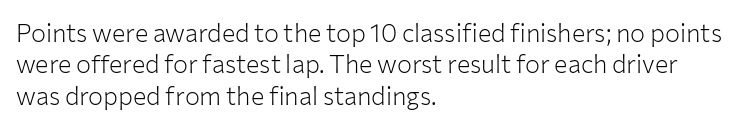
{"italic": "no", "bold": "no", "underline": "no", "align": "left", "line_spacing": "normal", "line_spacing_ratio": 1.26, "letter_spacing": "normal", "letter_spacing_em": 0.0, "glyph_px": 25}
